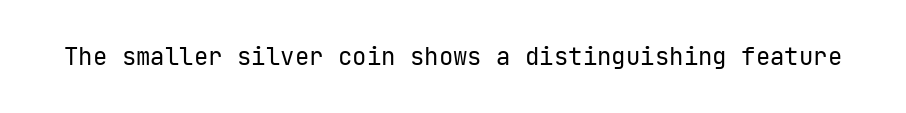
The image shows 24 px text type, upright; set normal letter spacing, not underlined.
